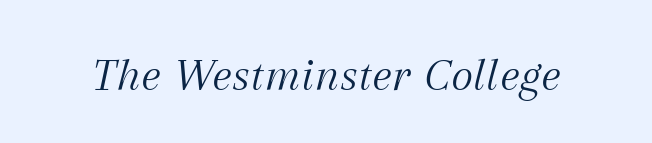
Q: Is the text bold? A: No.
Q: Is the text italic (slanted)? A: Yes, it leans right by about 12 degrees.
Q: Is the typeface a serif or a sans-serif typeface? A: Serif.
Q: Is the text underlined? A: No.
Q: Is the spacing between letters normal or unusually wide? A: Normal.
Q: Width (condensed, normal, or wide)? A: Normal.
Q: Stroke contrast? A: Medium.
Q: x-height? A: Medium.
Q: Monospaced? A: No.
